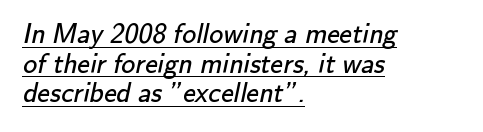
Q: Is the text bold? A: No.
Q: Is the typeface a serif or a sans-serif typeface? A: Sans-serif.
Q: Is the text underlined? A: Yes.
Q: How is the paragraph aligned? A: Left-aligned.
Q: Is the spacing between letters normal or unusually wide? A: Normal.
Q: Is the spacing between lines tight, normal or loose? A: Tight.
Q: Width (condensed, normal, or wide)? A: Normal.
Q: Stroke contrast? A: Low.
Q: x-height? A: Small.
Q: Monospaced? A: No.
